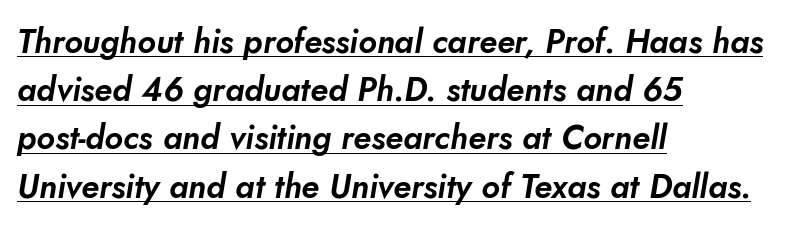
Q: Is the typeface a serif or a sans-serif typeface? A: Sans-serif.
Q: Is the text underlined? A: Yes.
Q: How is the paragraph aligned? A: Left-aligned.
Q: Is the spacing between letters normal or unusually wide? A: Normal.
Q: Is the spacing between lines tight, normal or loose? A: Normal.
Q: Width (condensed, normal, or wide)? A: Normal.
Q: Stroke contrast? A: Low.
Q: x-height? A: Small.
Q: Monospaced? A: No.
